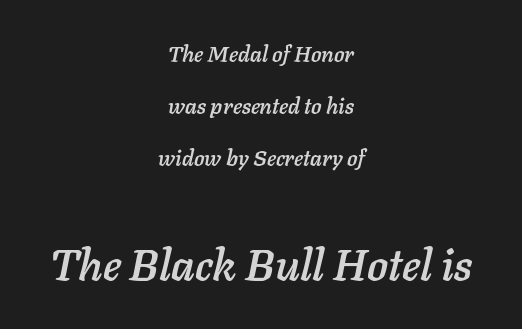
Q: Is the text italic (slanted)? A: Yes, it leans right by about 11 degrees.
Q: Is the text underlined? A: No.
Q: How is the paragraph aligned? A: Centered.
Q: Is the spacing between letters normal or unusually wide? A: Normal.
Q: Is the spacing between lines tight, normal or loose? A: Loose.
Q: Which block of text is set in a larger size, the first (top) or the second (bottom)? A: The second (bottom) one.
Q: Width (condensed, normal, or wide)? A: Normal.
Q: Stroke contrast? A: Low.
Q: x-height? A: Medium.
Q: Monospaced? A: No.
